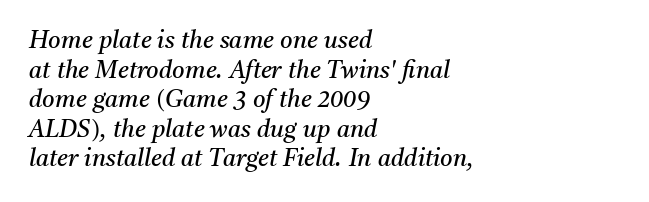
The image shows 24 px text type, italic (leaning right); set left-aligned, line spacing 1.23x, normal letter spacing, not underlined.
